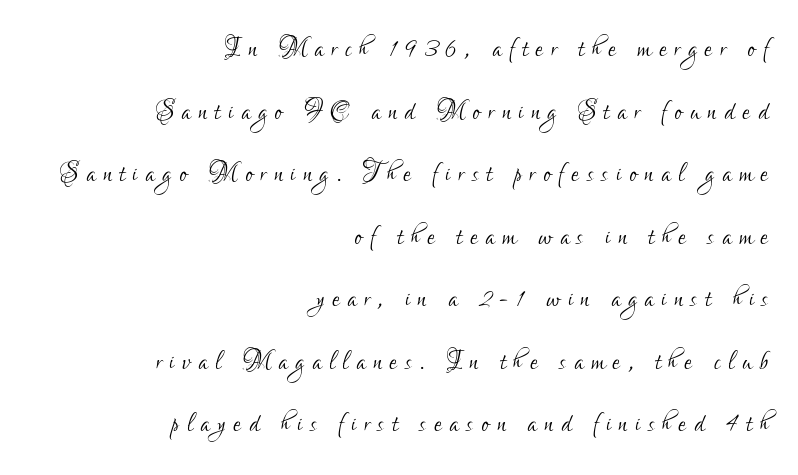
{"serif": "no", "bold": "no", "weight": "light", "width": "condensed", "stroke_contrast": "low", "x_height": "small", "monospaced": "no", "underline": "no", "align": "right", "line_spacing_ratio": 1.84, "letter_spacing": "wide", "letter_spacing_em": 0.23, "glyph_px": 34}
